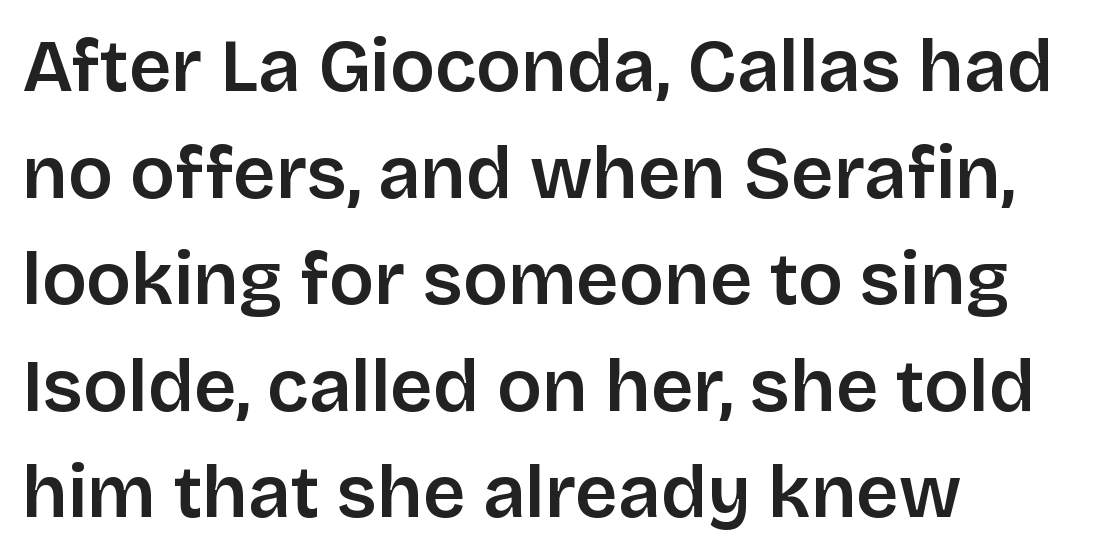
Think of a printed novel: that variable character pitch is what you see here. How heavy is the stroke? Medium-heavy — a semibold, shy of bold. The rag falls on the right side of this text block. The letters carry no serifs — their stems end cleanly without finishing strokes.
